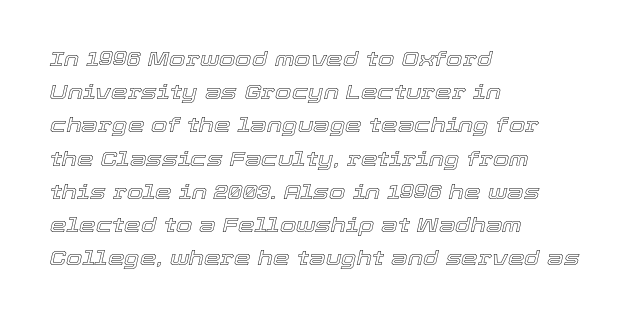
{"italic": "yes", "lean": "right", "slant_degrees": 12, "underline": "no", "align": "left", "line_spacing": "normal", "line_spacing_ratio": 1.58, "letter_spacing": "normal", "letter_spacing_em": 0.0, "glyph_px": 21}
